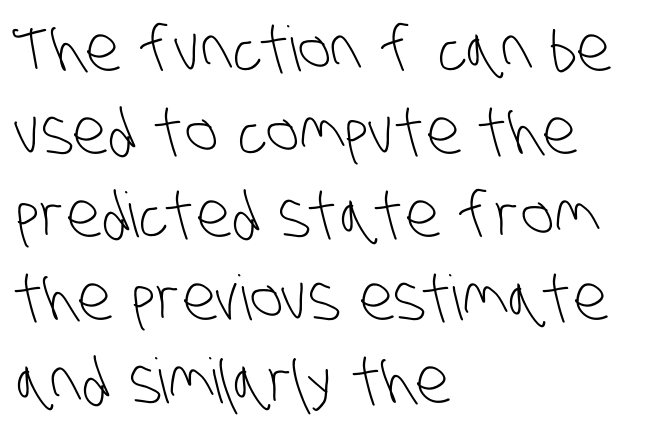
Q: Is the text bold? A: No.
Q: Is the typeface a serif or a sans-serif typeface? A: Sans-serif.
Q: Is the text underlined? A: No.
Q: How is the paragraph aligned? A: Left-aligned.
Q: Is the spacing between letters normal or unusually wide? A: Normal.
Q: Is the spacing between lines tight, normal or loose? A: Normal.
Q: Width (condensed, normal, or wide)? A: Condensed.
Q: Stroke contrast? A: Low.
Q: x-height? A: Large.
Q: Monospaced? A: No.
